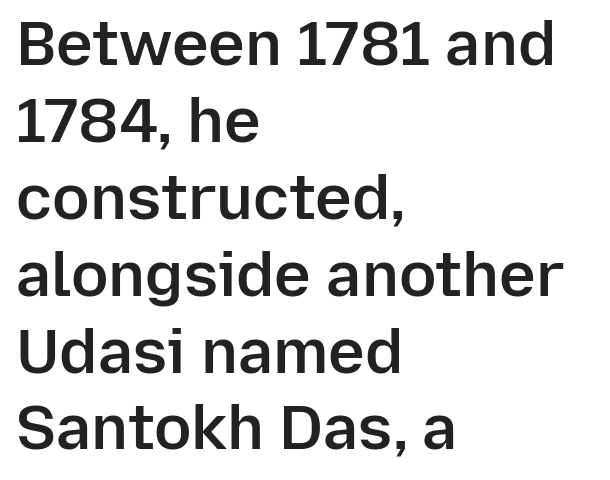
The image shows 62 px semibold sans-serif type, upright; set left-aligned, line spacing 1.24x, normal letter spacing, not underlined; low stroke contrast and a medium x-height.
